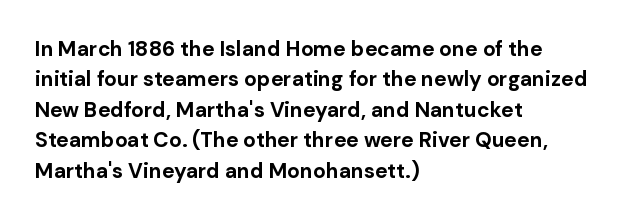
Q: Is the text bold? A: Yes.
Q: Is the text italic (slanted)? A: No, it is upright.
Q: Is the text underlined? A: No.
Q: How is the paragraph aligned? A: Left-aligned.
Q: Is the spacing between letters normal or unusually wide? A: Normal.
Q: Is the spacing between lines tight, normal or loose? A: Normal.
